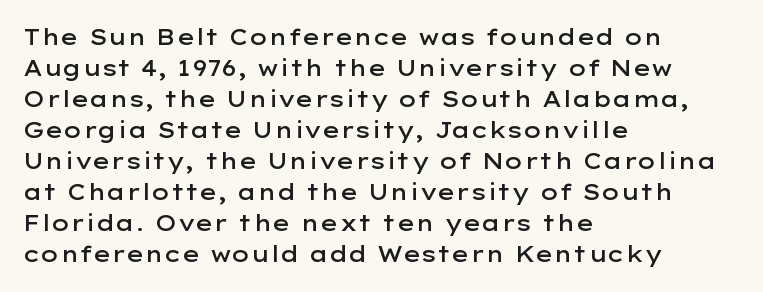
{"italic": "no", "bold": "semi", "underline": "no", "align": "left", "line_spacing": "normal", "line_spacing_ratio": 1.41, "letter_spacing": "normal", "letter_spacing_em": 0.0, "glyph_px": 22}
